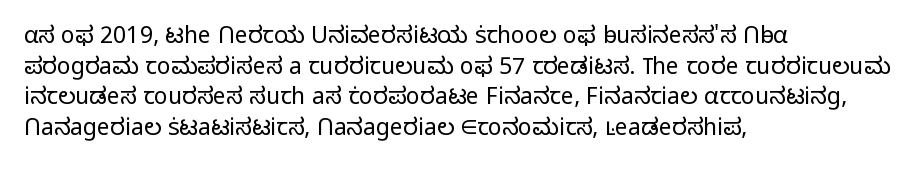
Vertical spacing — default. The text block is weighted toward the left margin, trailing off unevenly rightward. The baseline area is clear. These lines keep a tight, regular rhythm from letter to letter. No extra ink here — the face is not bold.
